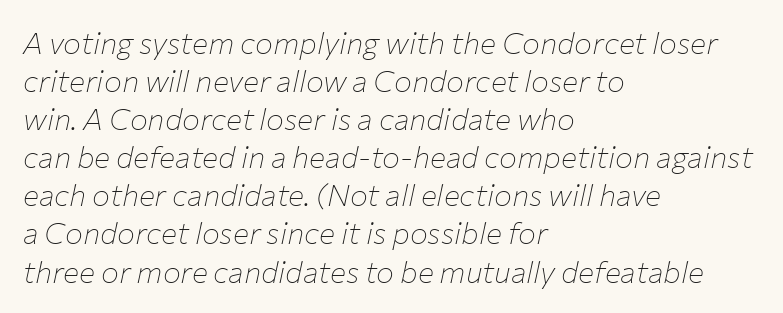
The image shows 30 px thin type, italic (leaning right); set left-aligned, normal line spacing (1.27x), normal letter spacing, not underlined; low stroke contrast and a medium x-height.
